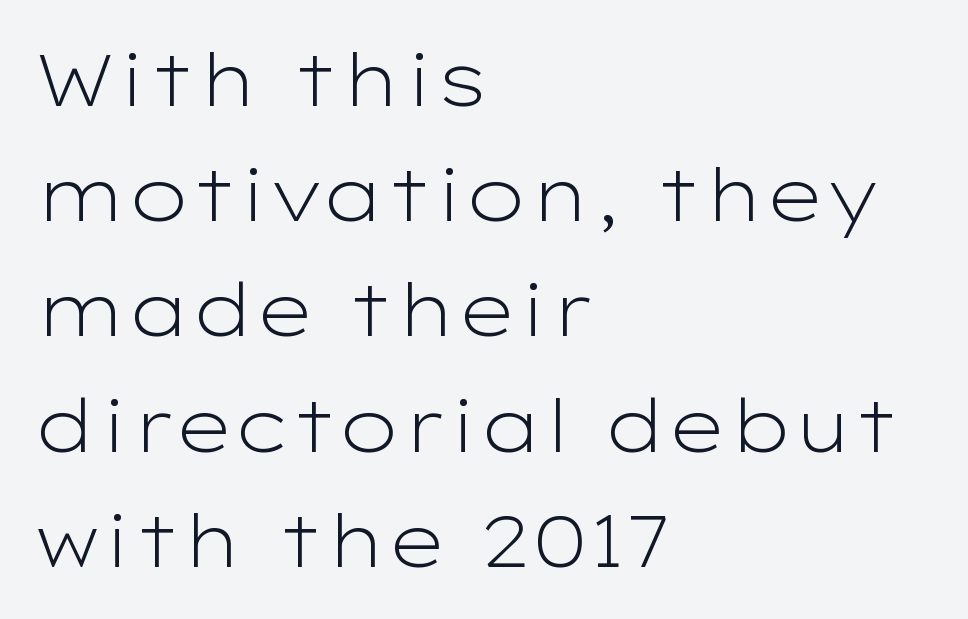
{"serif": "no", "italic": "no", "bold": "no", "weight": "light", "width": "wide", "stroke_contrast": "low", "x_height": "medium", "monospaced": "no", "underline": "no", "align": "left", "line_spacing": "normal", "line_spacing_ratio": 1.6, "letter_spacing": "normal", "letter_spacing_em": 0.0, "glyph_px": 72}
